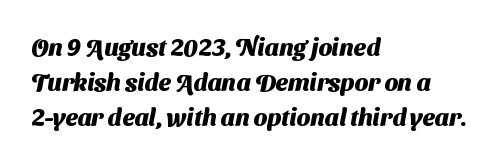
{"bold": "yes", "underline": "no", "align": "left", "line_spacing": "normal", "line_spacing_ratio": 1.46, "letter_spacing": "normal", "letter_spacing_em": 0.0, "glyph_px": 24}
